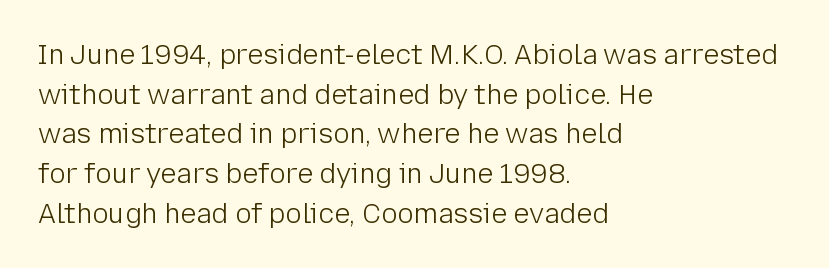
{"italic": "no", "bold": "no", "underline": "no", "align": "left", "line_spacing": "normal", "line_spacing_ratio": 1.47, "letter_spacing": "normal", "letter_spacing_em": 0.0, "glyph_px": 27}
